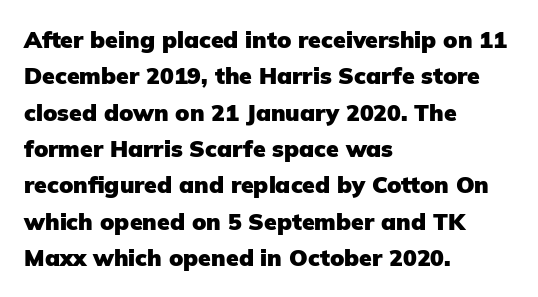
The text block is weighted toward the left margin, trailing off unevenly rightward. These lines carry a lot of weight — the face is fully bold. The letters stand upright; this is a roman face. Each row of text sits above clean, open space. This rendering leaves character spacing at its baseline value.
